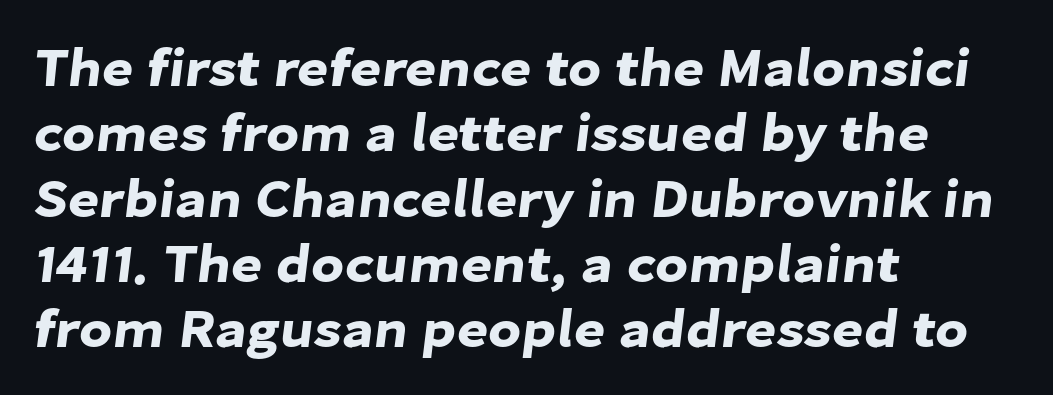
Q: Is the typeface a serif or a sans-serif typeface? A: Sans-serif.
Q: Is the text underlined? A: No.
Q: How is the paragraph aligned? A: Left-aligned.
Q: Is the spacing between letters normal or unusually wide? A: Normal.
Q: Width (condensed, normal, or wide)? A: Normal.
Q: Stroke contrast? A: Low.
Q: x-height? A: Medium.
Q: Monospaced? A: No.
